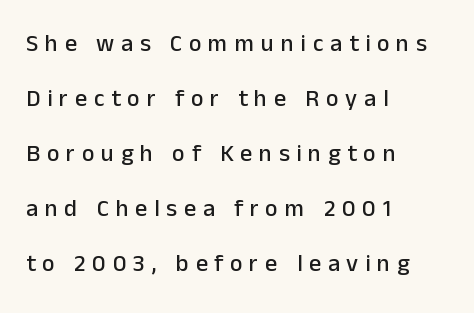
Q: Is the text italic (slanted)? A: No, it is upright.
Q: Is the text underlined? A: No.
Q: How is the paragraph aligned? A: Left-aligned.
Q: Is the spacing between letters normal or unusually wide? A: Unusually wide.
Q: Is the spacing between lines tight, normal or loose? A: Loose.
